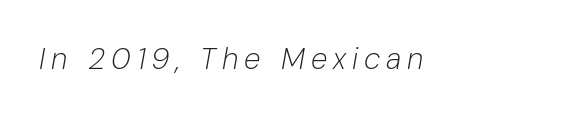
This sample has the flowing, uneven cadence of proportional lettering. Has an underline been added? It has not. There's an unmistakable incline to the writing here. Loose tracking; the words dissolve into strings of separated letters.
